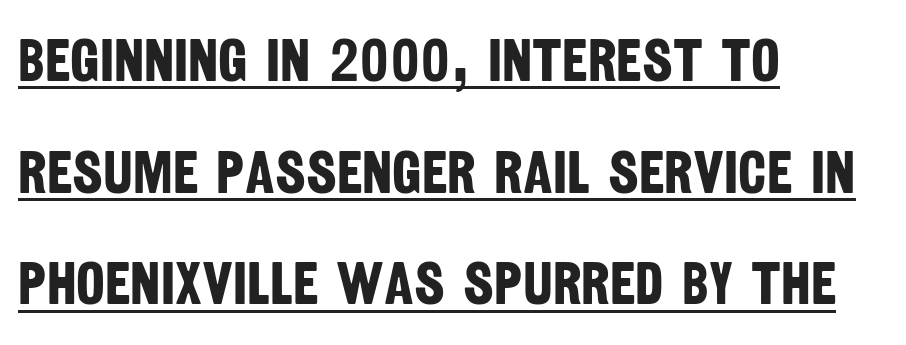
Where is the straight margin? On the left. Tracking here is standard; glyphs follow each other at the usual distance. A typesetter would call this proportional, since set widths differ per character. To sum up the face: it is a sans, with no serifs. Typesetter's note: full bold, strokes at maximum text heaviness.
